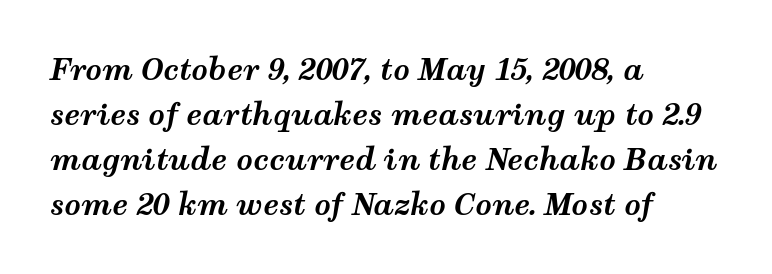
Q: Is the text bold? A: Yes.
Q: Is the text italic (slanted)? A: Yes, it leans right by about 12 degrees.
Q: Is the text underlined? A: No.
Q: How is the paragraph aligned? A: Left-aligned.
Q: Is the spacing between letters normal or unusually wide? A: Normal.
Q: Is the spacing between lines tight, normal or loose? A: Normal.
Q: Width (condensed, normal, or wide)? A: Wide.
Q: Stroke contrast? A: Medium.
Q: x-height? A: Medium.
Q: Monospaced? A: No.
